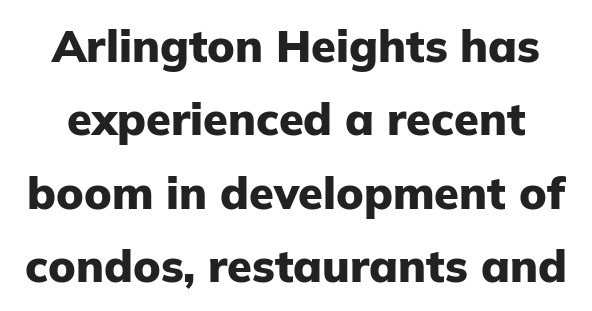
The image shows 45 px heavy sans-serif type, upright; set normal line spacing (1.63x), normal letter spacing, not underlined; low stroke contrast and a medium x-height.
